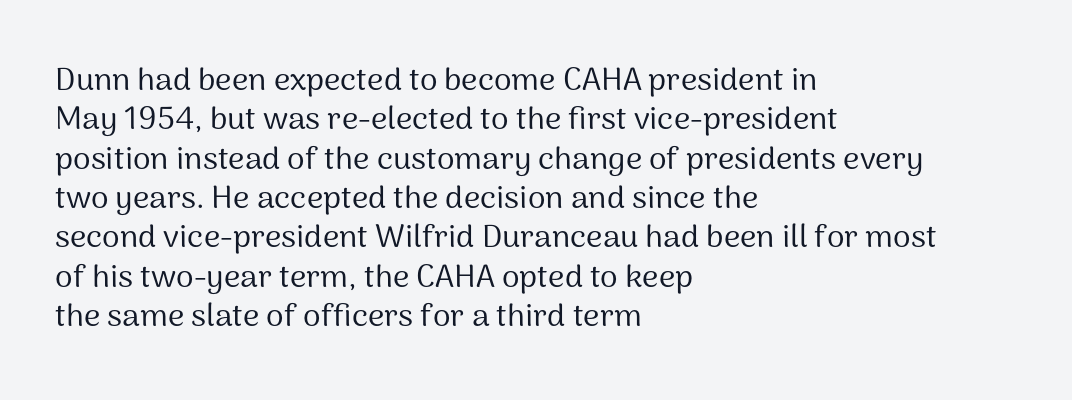
{"serif": "no", "italic": "no", "bold": "no", "weight": "regular", "width": "normal", "stroke_contrast": "medium", "x_height": "medium", "monospaced": "no", "underline": "no", "align": "left", "line_spacing_ratio": 1.23, "letter_spacing": "normal", "letter_spacing_em": 0.0, "glyph_px": 32}
